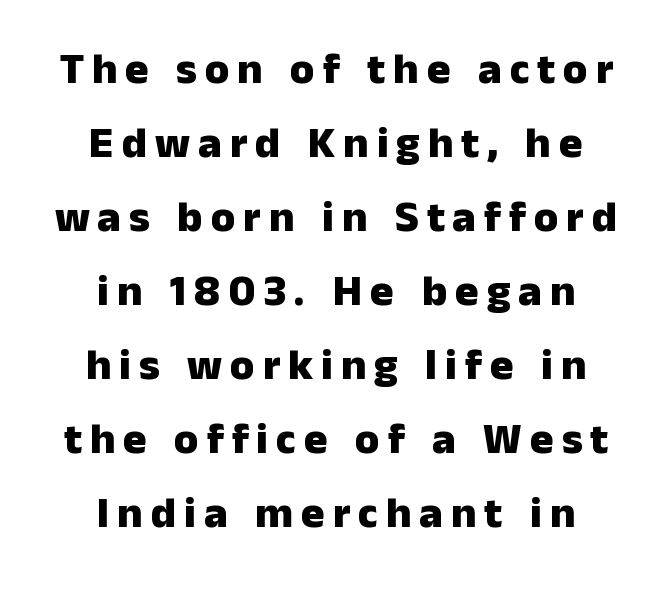
Stroke terminals: plain, sans-serif. The words here are not underlined. How would I describe the line gaps? Plain and ordinary. This rendering uses center alignment, leaving both contours irregular but symmetric. Set as a true bold cut, around the 700 mark. A typesetter would call this proportional, since set widths differ per character.
